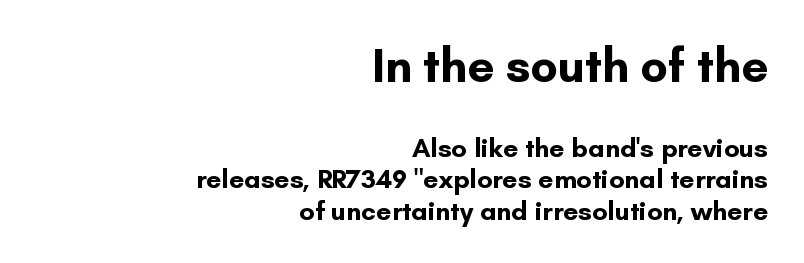
{"serif": "no", "italic": "no", "bold": "yes", "weight": "bold", "width": "normal", "stroke_contrast": "low", "x_height": "small", "monospaced": "no", "underline": "no", "align": "right", "line_spacing_ratio": 1.17, "letter_spacing": "normal", "letter_spacing_em": 0.0, "larger_block": "first", "size_ratio": 1.78, "glyph_px": 48}
